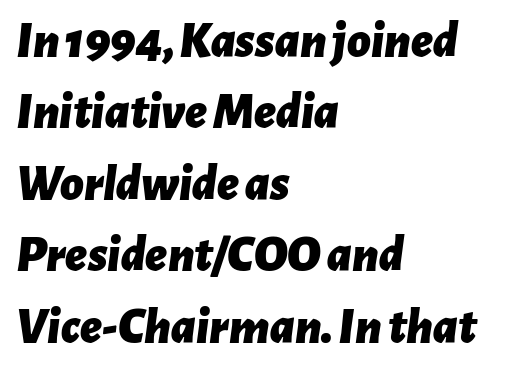
The image shows 51 px bold type, italic (leaning right); set left-aligned, normal line spacing (1.4x), normal letter spacing, not underlined; low stroke contrast and a medium x-height.
